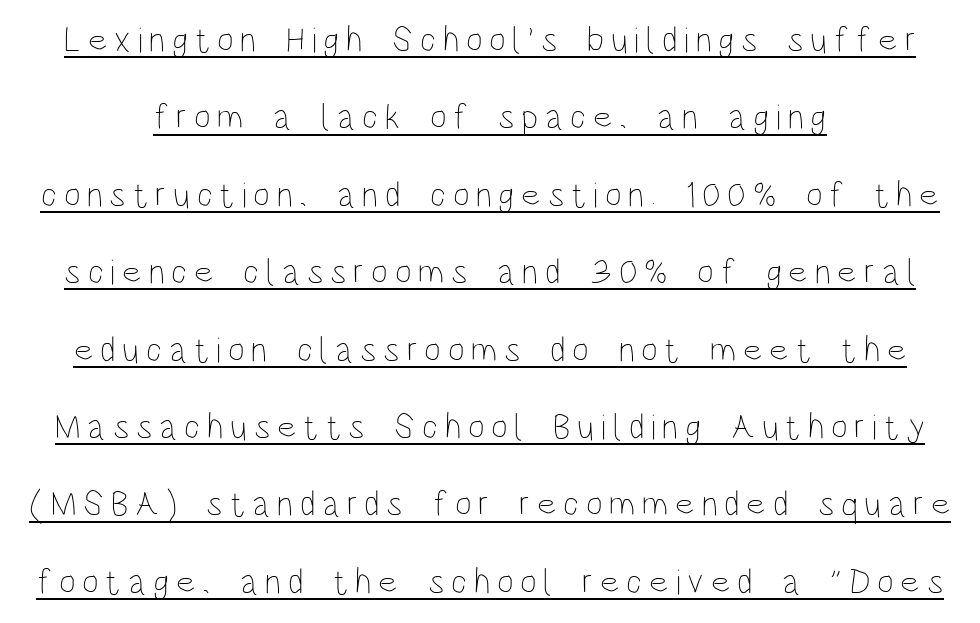
The image shows 36 px thin, condensed type, upright; set loose line spacing (2.15x), underlined; low stroke contrast and a large x-height.
